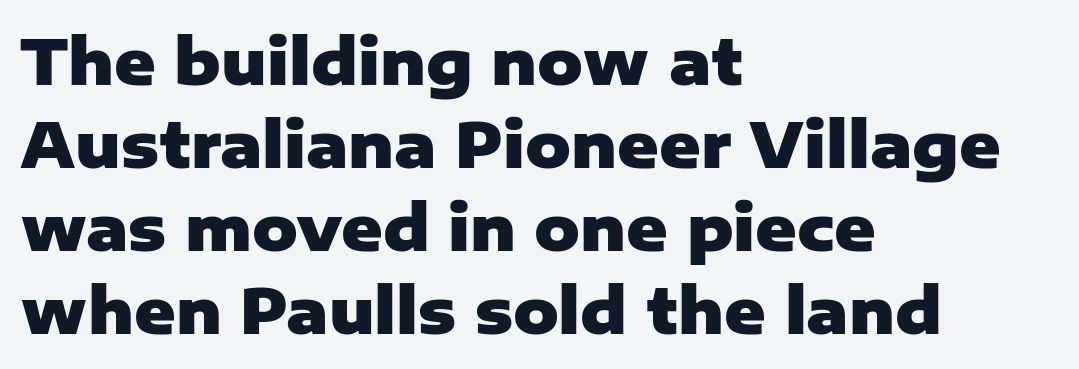
Do the characters align in a grid? No, the font is proportional. Serif or sans? Sans — the stroke terminals are bare. The letters stand straight up with perfectly vertical stems. Thick stems and heavy bowls — unmistakably bold. Short note: letters normally spaced. Vertically, the passage feels balanced, rows spaced as you'd expect.
